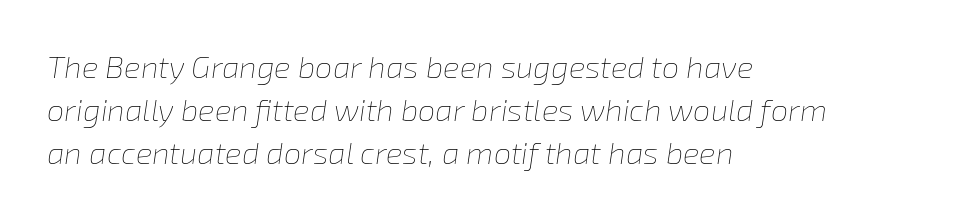
The image shows 31 px thin type, italic (leaning right); set left-aligned, normal line spacing (1.39x), normal letter spacing, not underlined; low stroke contrast and a medium x-height.
